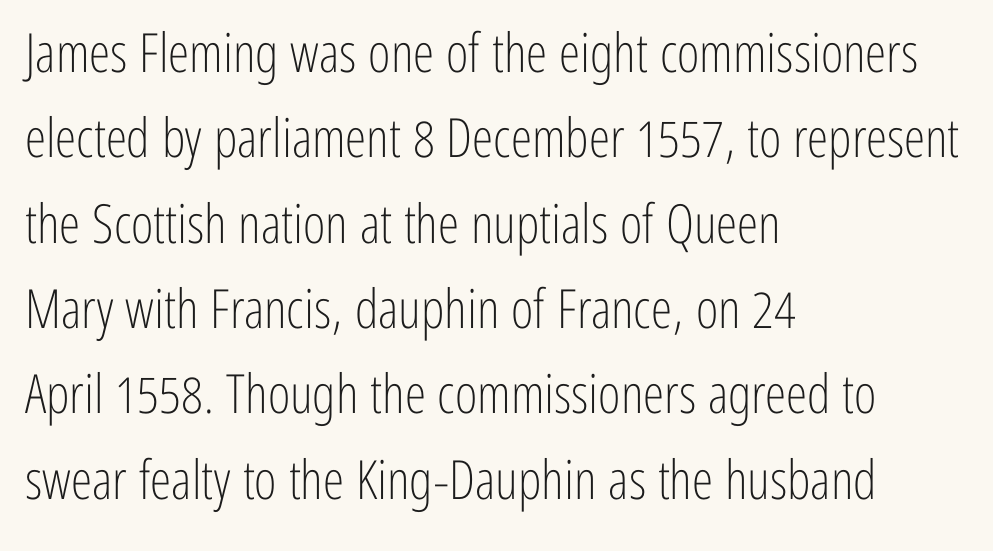
{"serif": "no", "italic": "no", "bold": "no", "weight": "light", "width": "condensed", "stroke_contrast": "low", "x_height": "medium", "monospaced": "no", "underline": "no", "align": "left", "line_spacing": "normal", "line_spacing_ratio": 1.58, "letter_spacing": "normal", "letter_spacing_em": 0.0, "glyph_px": 54}
